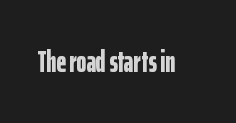
Q: Is the text bold? A: Yes.
Q: Is the text italic (slanted)? A: No, it is upright.
Q: Is the typeface a serif or a sans-serif typeface? A: Sans-serif.
Q: Is the text underlined? A: No.
Q: Is the spacing between letters normal or unusually wide? A: Normal.
Q: Width (condensed, normal, or wide)? A: Condensed.
Q: Stroke contrast? A: Low.
Q: x-height? A: Medium.
Q: Monospaced? A: No.
